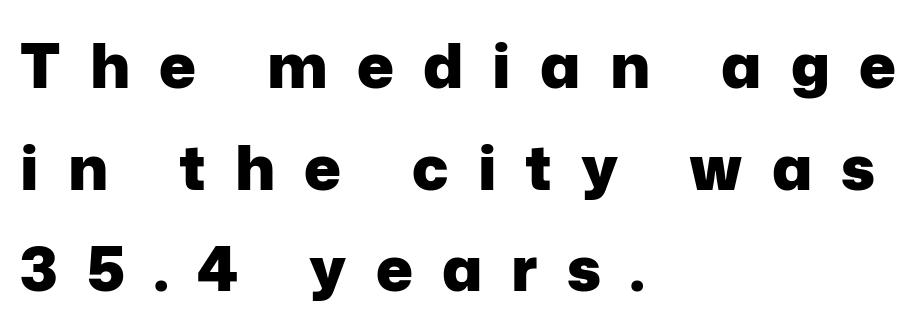
{"serif": "no", "italic": "no", "bold": "yes", "weight": "heavy", "width": "normal", "stroke_contrast": "low", "x_height": "medium", "monospaced": "no", "underline": "no", "align": "left", "line_spacing": "normal", "line_spacing_ratio": 1.64, "letter_spacing": "wide", "letter_spacing_em": 0.47, "glyph_px": 62}
